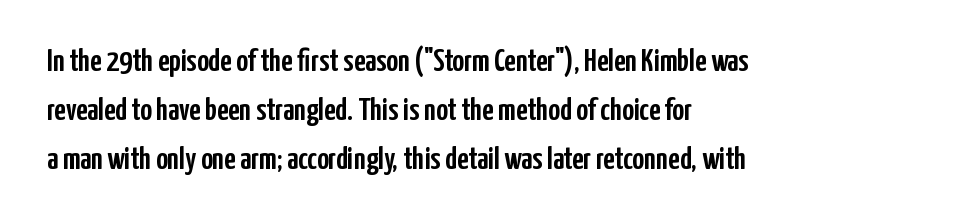
Q: Is the text italic (slanted)? A: No, it is upright.
Q: Is the typeface a serif or a sans-serif typeface? A: Sans-serif.
Q: Is the text underlined? A: No.
Q: How is the paragraph aligned? A: Left-aligned.
Q: Is the spacing between letters normal or unusually wide? A: Normal.
Q: Is the spacing between lines tight, normal or loose? A: Normal.
Q: Width (condensed, normal, or wide)? A: Condensed.
Q: Stroke contrast? A: Low.
Q: x-height? A: Medium.
Q: Monospaced? A: No.
